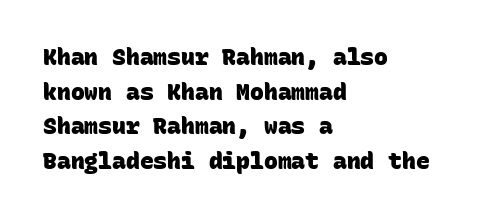
Short note: letters normally spaced. Heavy-handed strokes throughout: this text is bold. The words here are not underlined. The passage is arranged the way most books set body copy — flush left. Vertical spacing — default.
